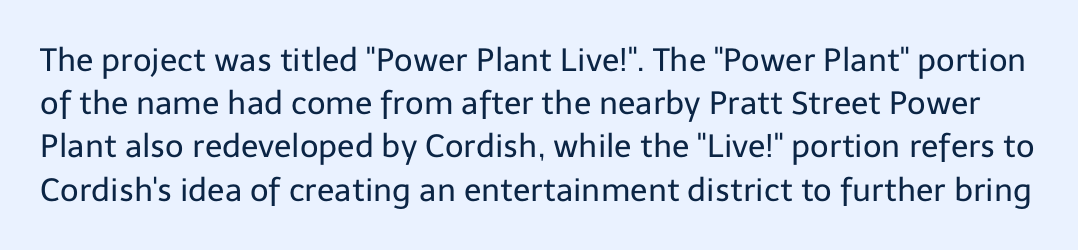
Q: Is the text bold? A: No.
Q: Is the text italic (slanted)? A: No, it is upright.
Q: Is the typeface a serif or a sans-serif typeface? A: Sans-serif.
Q: Is the text underlined? A: No.
Q: Is the spacing between letters normal or unusually wide? A: Normal.
Q: Is the spacing between lines tight, normal or loose? A: Normal.
Q: Width (condensed, normal, or wide)? A: Normal.
Q: Stroke contrast? A: Low.
Q: x-height? A: Medium.
Q: Monospaced? A: No.
